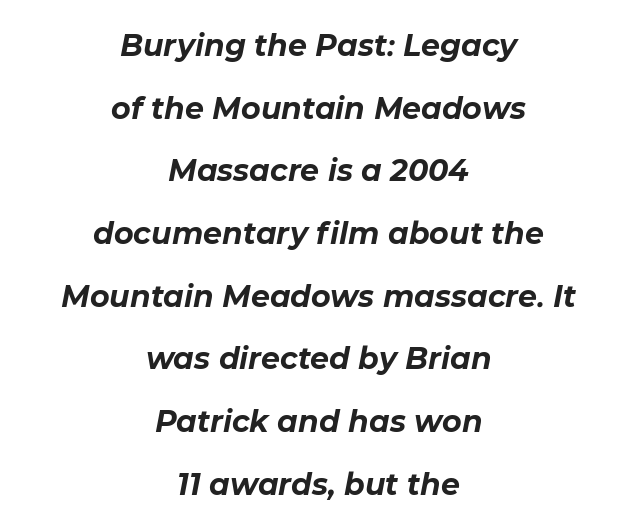
Descenders are the only things crossing below the line. Weight check: bold — yes, fully. Is this a fixed-width face? No — the glyphs have proportional, varying widths. Neither beginnings nor endings align; midpoints do.
